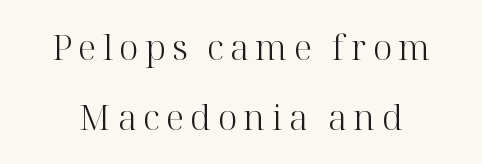
The image shows 35 px light serif type, upright; set loose line spacing (2.01x), not underlined; high stroke contrast and a medium x-height.
